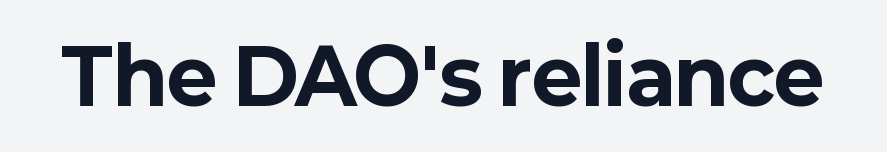
{"serif": "no", "italic": "no", "bold": "yes", "weight": "bold", "width": "normal", "stroke_contrast": "low", "x_height": "medium", "monospaced": "no", "underline": "no", "letter_spacing": "normal", "letter_spacing_em": 0.0, "glyph_px": 77}
